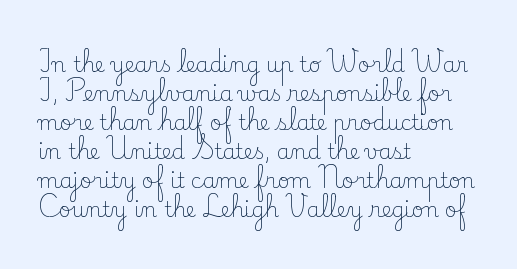
Q: Is the text bold? A: No.
Q: Is the text italic (slanted)? A: No, it is upright.
Q: Is the text underlined? A: No.
Q: How is the paragraph aligned? A: Left-aligned.
Q: Is the spacing between letters normal or unusually wide? A: Normal.
Q: Is the spacing between lines tight, normal or loose? A: Normal.
